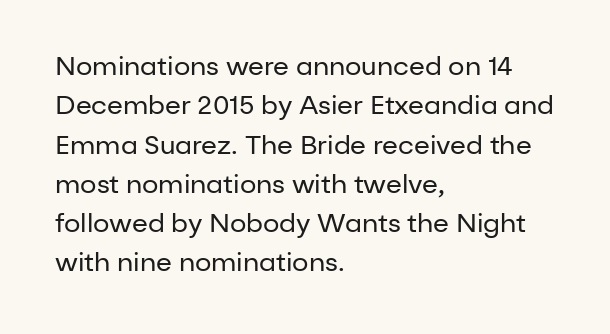
Q: Is the text bold? A: No.
Q: Is the text italic (slanted)? A: No, it is upright.
Q: Is the text underlined? A: No.
Q: How is the paragraph aligned? A: Left-aligned.
Q: Is the spacing between letters normal or unusually wide? A: Normal.
Q: Is the spacing between lines tight, normal or loose? A: Normal.
